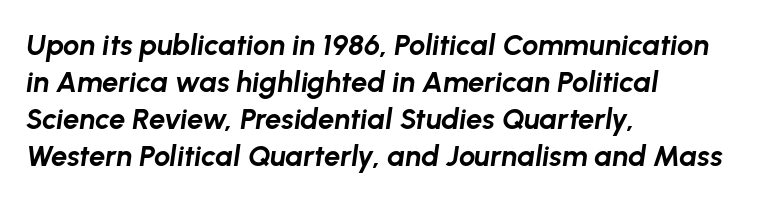
Q: Is the text bold? A: Yes.
Q: Is the text italic (slanted)? A: Yes, it leans right by about 8 degrees.
Q: Is the text underlined? A: No.
Q: How is the paragraph aligned? A: Left-aligned.
Q: Is the spacing between letters normal or unusually wide? A: Normal.
Q: Is the spacing between lines tight, normal or loose? A: Normal.
Q: Width (condensed, normal, or wide)? A: Normal.
Q: Stroke contrast? A: Low.
Q: x-height? A: Medium.
Q: Monospaced? A: No.
